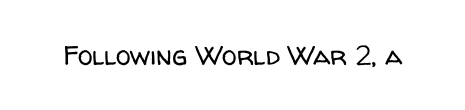
The image shows 27 px text type, upright; set normal letter spacing, not underlined.
